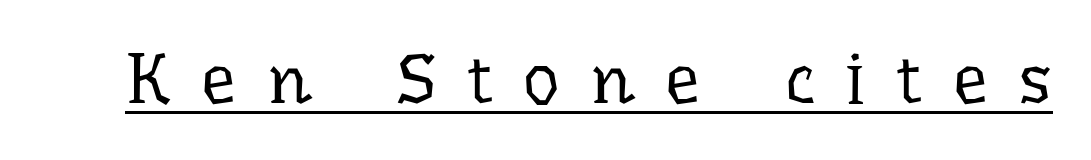
The letters advance in unequal steps, a hallmark of proportional type. A typographer would call this underscored text. You could only call the tracking loose — the letters float apart. Old-style or modern, the face here clearly has serifs. Posture: upright roman. Bold? No — there's no thickening of the strokes.
